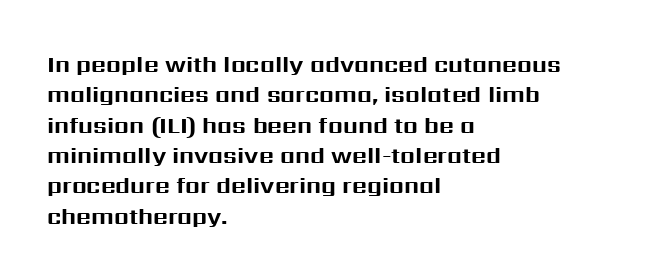
The image shows 23 px bold type, upright; set left-aligned, normal line spacing (1.32x), normal letter spacing, not underlined.
